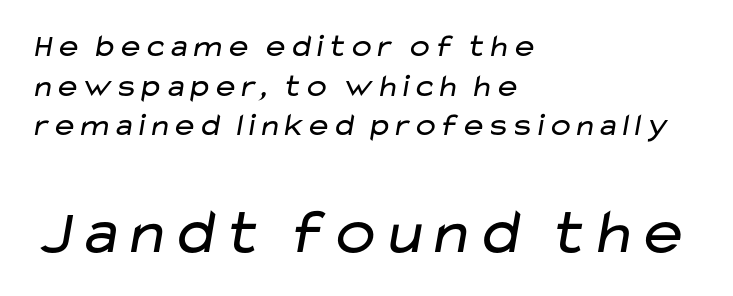
Q: Is the text bold? A: No.
Q: Is the typeface a serif or a sans-serif typeface? A: Sans-serif.
Q: Is the text underlined? A: No.
Q: How is the paragraph aligned? A: Left-aligned.
Q: Is the spacing between letters normal or unusually wide? A: Normal.
Q: Which block of text is set in a larger size, the first (top) or the second (bottom)? A: The second (bottom) one.
Q: Width (condensed, normal, or wide)? A: Wide.
Q: Stroke contrast? A: Low.
Q: x-height? A: Medium.
Q: Monospaced? A: No.
